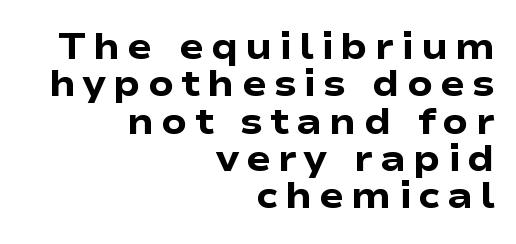
The image shows 37 px heavy, wide sans-serif type, upright; set right-aligned, tight line spacing (1.01x), not underlined; low stroke contrast and a medium x-height.
